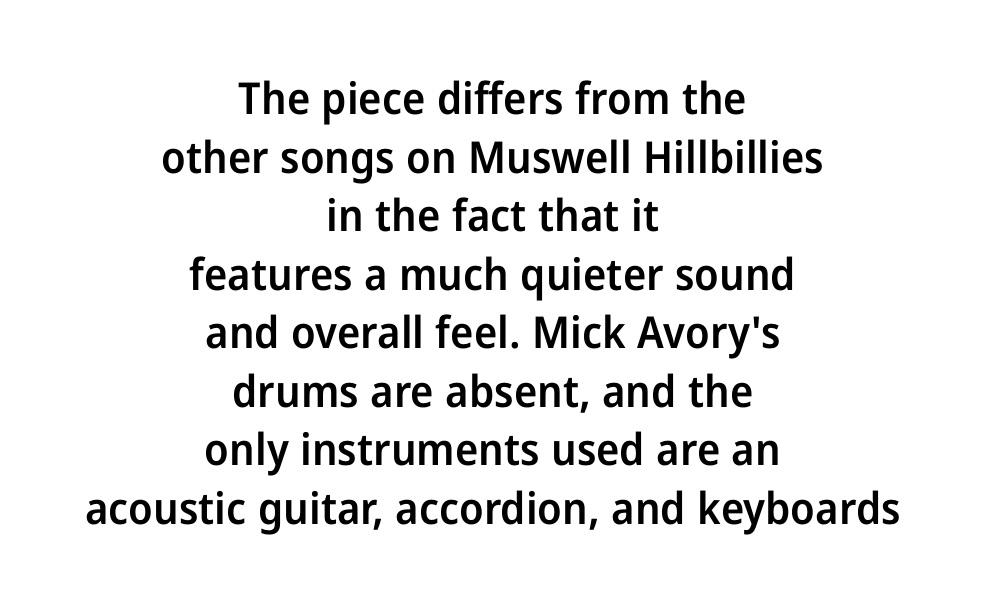
{"serif": "no", "italic": "no", "bold": "semi", "weight": "semibold", "width": "normal", "stroke_contrast": "low", "x_height": "medium", "monospaced": "no", "underline": "no", "align": "center", "line_spacing": "normal", "line_spacing_ratio": 1.33, "letter_spacing": "normal", "letter_spacing_em": 0.0, "glyph_px": 44}
